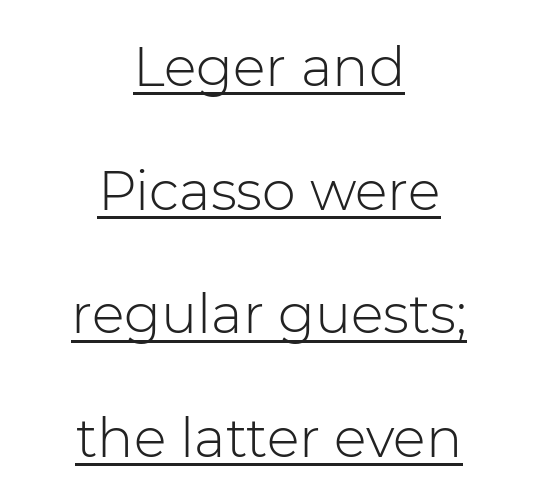
The image shows 54 px light sans-serif type, upright; set centered, loose line spacing (2.29x), normal letter spacing, underlined; low stroke contrast and a medium x-height.
